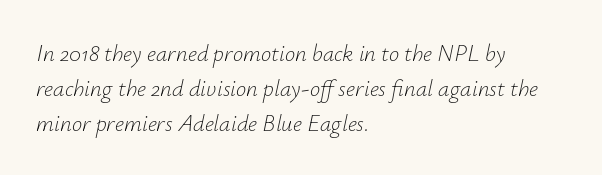
{"italic": "yes", "lean": "right", "slant_degrees": 12, "bold": "no", "underline": "no", "align": "left", "line_spacing": "normal", "line_spacing_ratio": 1.53, "letter_spacing": "normal", "letter_spacing_em": 0.0, "glyph_px": 23}
